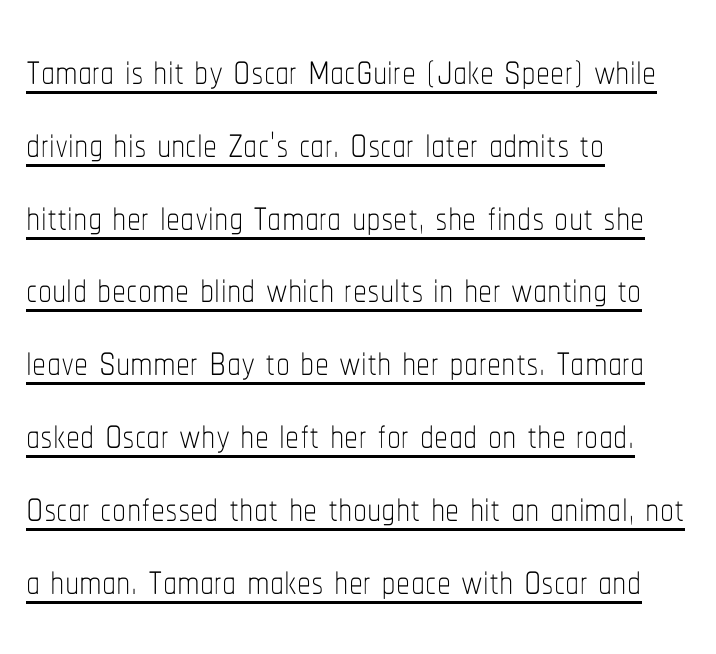
Q: Is the text bold? A: No.
Q: Is the text italic (slanted)? A: No, it is upright.
Q: Is the text underlined? A: Yes.
Q: How is the paragraph aligned? A: Left-aligned.
Q: Is the spacing between letters normal or unusually wide? A: Normal.
Q: Is the spacing between lines tight, normal or loose? A: Normal.
Q: Width (condensed, normal, or wide)? A: Condensed.
Q: Stroke contrast? A: Low.
Q: x-height? A: Medium.
Q: Monospaced? A: No.
